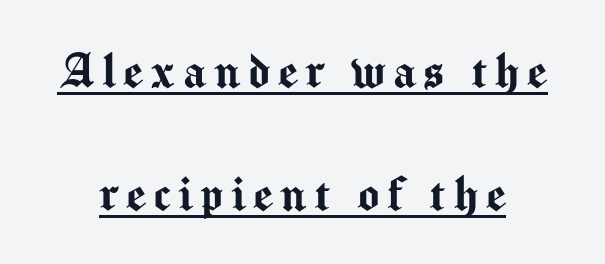
Q: Is the text italic (slanted)? A: No, it is upright.
Q: Is the typeface a serif or a sans-serif typeface? A: Sans-serif.
Q: Is the text underlined? A: Yes.
Q: Is the spacing between lines tight, normal or loose? A: Loose.
Q: Width (condensed, normal, or wide)? A: Normal.
Q: Stroke contrast? A: Medium.
Q: x-height? A: Medium.
Q: Monospaced? A: No.
